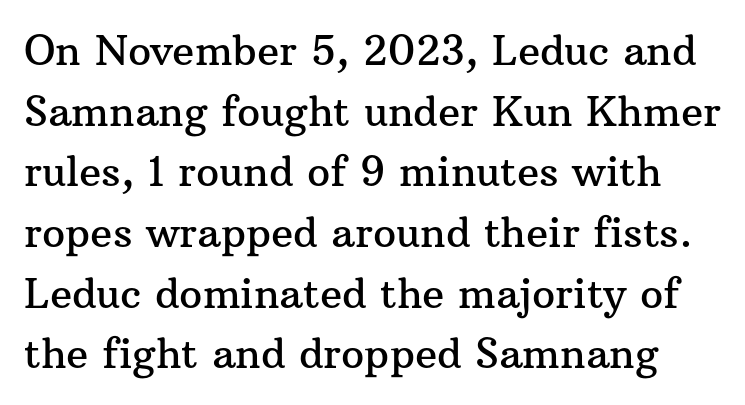
Q: Is the text italic (slanted)? A: No, it is upright.
Q: Is the typeface a serif or a sans-serif typeface? A: Serif.
Q: Is the text underlined? A: No.
Q: Is the spacing between letters normal or unusually wide? A: Normal.
Q: Is the spacing between lines tight, normal or loose? A: Normal.
Q: Width (condensed, normal, or wide)? A: Normal.
Q: Stroke contrast? A: Medium.
Q: x-height? A: Medium.
Q: Monospaced? A: No.
